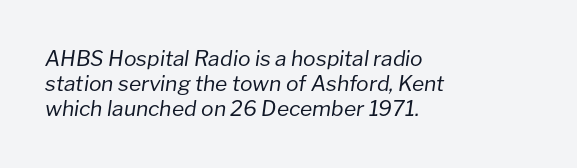
The image shows 21 px text type, italic (leaning right); set left-aligned, line spacing 1.2x, normal letter spacing, not underlined.
